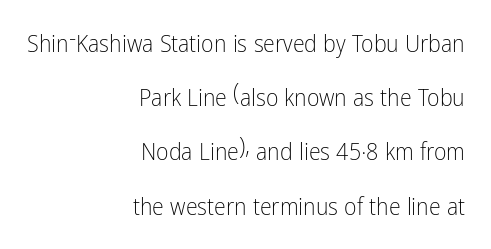
The weight would be labelled regular, book, light, or lighter still. The ragged edge is on the left, which tells us the setting is flush right. Between one letter and the next there's only the usual sliver of space. A bare baseline throughout the passage. Vertically, the passage feels expansive, rows floating well apart.
